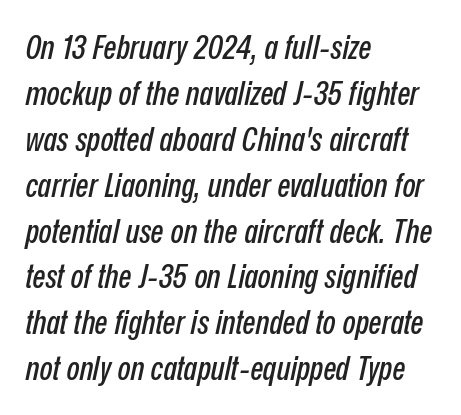
{"italic": "yes", "lean": "right", "slant_degrees": 12, "width": "condensed", "stroke_contrast": "low", "x_height": "medium", "monospaced": "no", "underline": "no", "align": "left", "line_spacing": "normal", "line_spacing_ratio": 1.35, "letter_spacing": "normal", "letter_spacing_em": 0.0, "glyph_px": 34}
